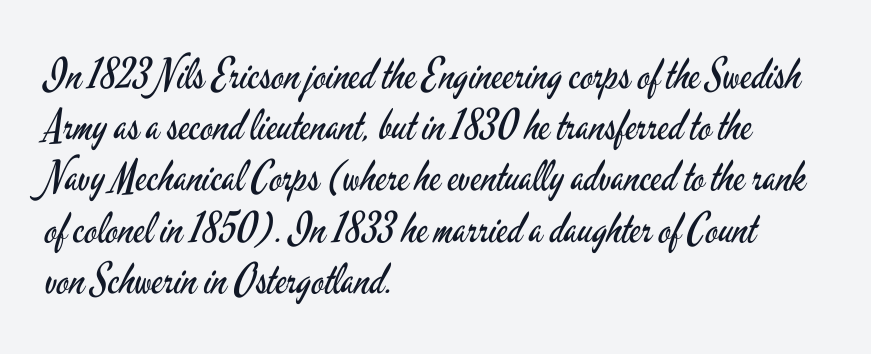
The image shows 42 px regular-weight, condensed sans-serif type; set left-aligned, line spacing 1.22x, normal letter spacing, not underlined; low stroke contrast and a small x-height.
